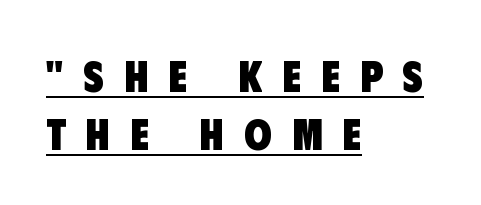
Summary of weight: heavy, a full bold. There is plenty of visible air inserted between adjacent glyphs. Decoration check: the copy is underlined. If you drew a ruler down the left edge, every line would touch it.
